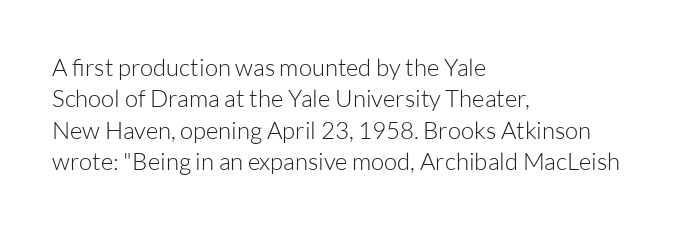
What stands out about the letter spacing? Nothing — it is the standard amount. Unmarked baselines from the first word to the last. The rendering anchors every line to the left-hand side. Regarding leading, the lines here are spaced in the standard way. Compared with a typical body face, this is equally light or lighter still. In terms of posture, this sample is upright.
